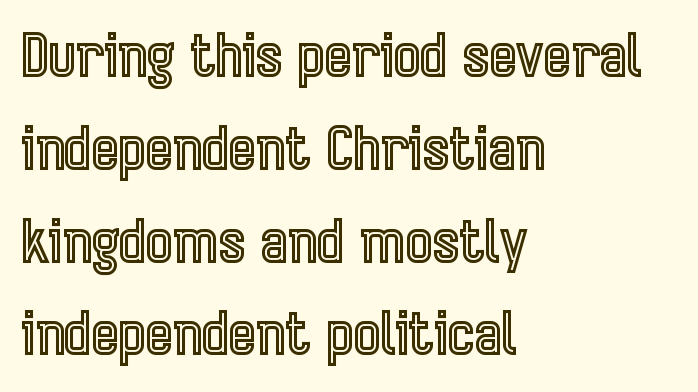
Q: Is the text italic (slanted)? A: No, it is upright.
Q: Is the text underlined? A: No.
Q: How is the paragraph aligned? A: Left-aligned.
Q: Is the spacing between letters normal or unusually wide? A: Normal.
Q: Is the spacing between lines tight, normal or loose? A: Normal.
Q: Width (condensed, normal, or wide)? A: Condensed.
Q: x-height? A: Medium.
Q: Monospaced? A: No.
